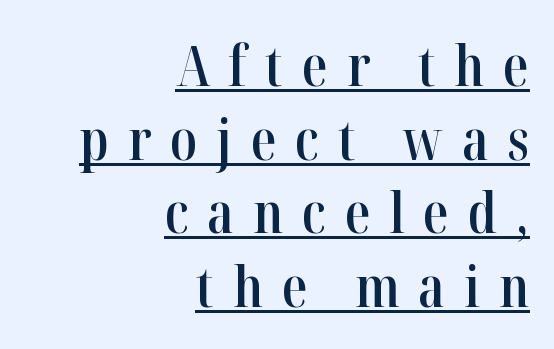
{"serif": "yes", "italic": "no", "bold": "semi", "weight": "semibold", "width": "condensed", "stroke_contrast": "high", "x_height": "medium", "monospaced": "no", "underline": "yes", "align": "right", "line_spacing": "normal", "line_spacing_ratio": 1.29, "letter_spacing": "wide", "letter_spacing_em": 0.33, "glyph_px": 57}
